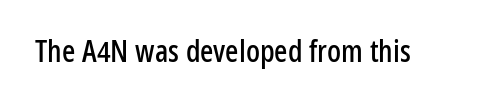
The image shows 31 px condensed sans-serif type, upright; set normal letter spacing, not underlined; low stroke contrast and a medium x-height.
